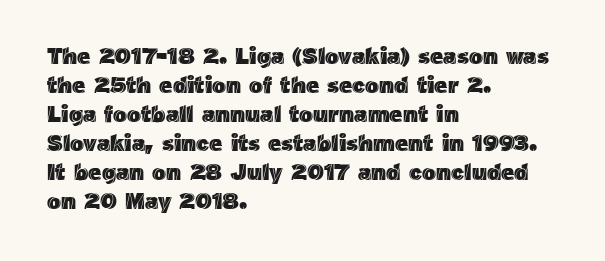
Q: Is the text italic (slanted)? A: No, it is upright.
Q: Is the text underlined? A: No.
Q: How is the paragraph aligned? A: Left-aligned.
Q: Is the spacing between letters normal or unusually wide? A: Normal.
Q: Is the spacing between lines tight, normal or loose? A: Normal.
